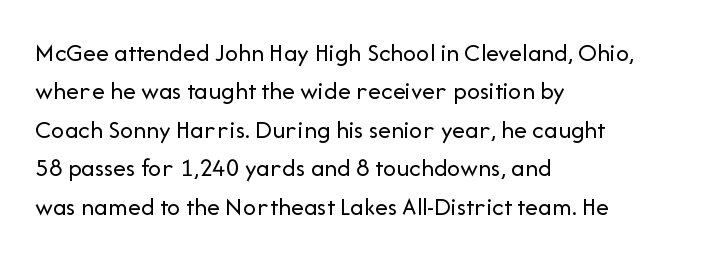
{"italic": "no", "bold": "no", "underline": "no", "align": "left", "line_spacing": "normal", "line_spacing_ratio": 1.48, "letter_spacing": "normal", "letter_spacing_em": 0.0, "glyph_px": 26}
